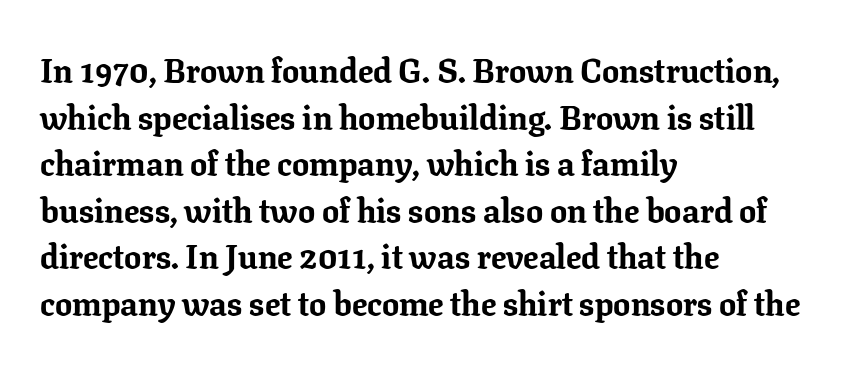
Q: Is the text bold? A: Yes.
Q: Is the text italic (slanted)? A: No, it is upright.
Q: Is the typeface a serif or a sans-serif typeface? A: Serif.
Q: Is the text underlined? A: No.
Q: How is the paragraph aligned? A: Left-aligned.
Q: Is the spacing between letters normal or unusually wide? A: Normal.
Q: Is the spacing between lines tight, normal or loose? A: Normal.
Q: Width (condensed, normal, or wide)? A: Normal.
Q: Stroke contrast? A: Low.
Q: x-height? A: Medium.
Q: Monospaced? A: No.
